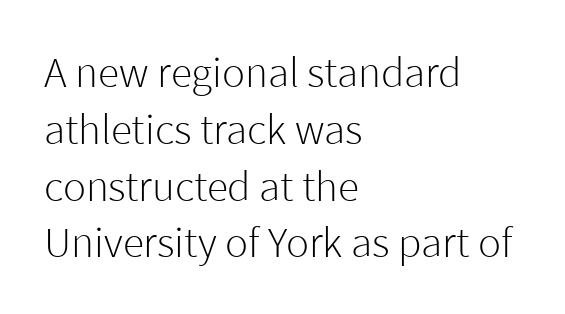
Q: Is the text bold? A: No.
Q: Is the text italic (slanted)? A: No, it is upright.
Q: Is the typeface a serif or a sans-serif typeface? A: Sans-serif.
Q: Is the text underlined? A: No.
Q: How is the paragraph aligned? A: Left-aligned.
Q: Is the spacing between letters normal or unusually wide? A: Normal.
Q: Is the spacing between lines tight, normal or loose? A: Normal.
Q: Width (condensed, normal, or wide)? A: Normal.
Q: Stroke contrast? A: Low.
Q: x-height? A: Medium.
Q: Monospaced? A: No.
